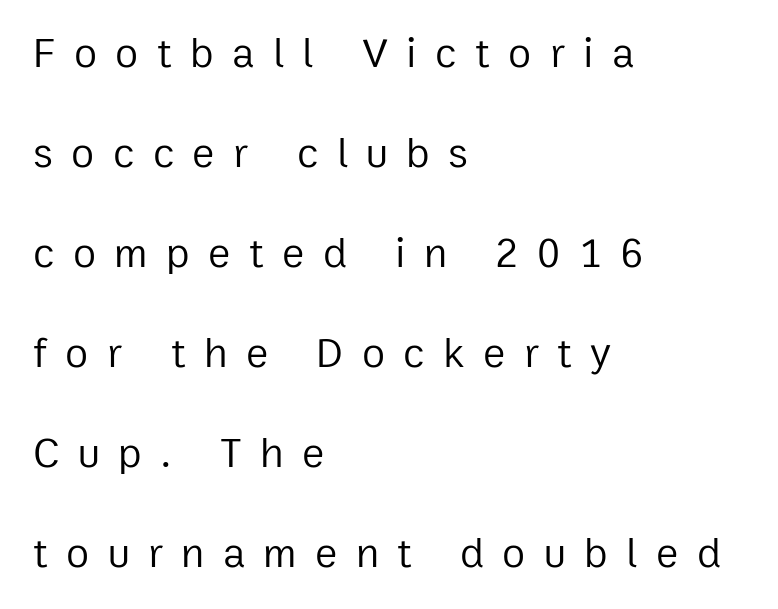
The image shows 42 px regular-weight sans-serif type, upright; set left-aligned, loose line spacing (2.38x), unusually wide letter spacing (+0.44 em), not underlined; low stroke contrast and a medium x-height.
